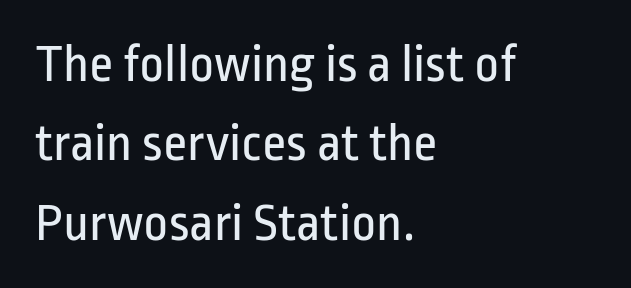
{"serif": "no", "italic": "no", "bold": "no", "weight": "regular", "width": "condensed", "stroke_contrast": "low", "x_height": "medium", "monospaced": "no", "underline": "no", "align": "left", "line_spacing": "normal", "line_spacing_ratio": 1.47, "letter_spacing": "normal", "letter_spacing_em": 0.0, "glyph_px": 54}
